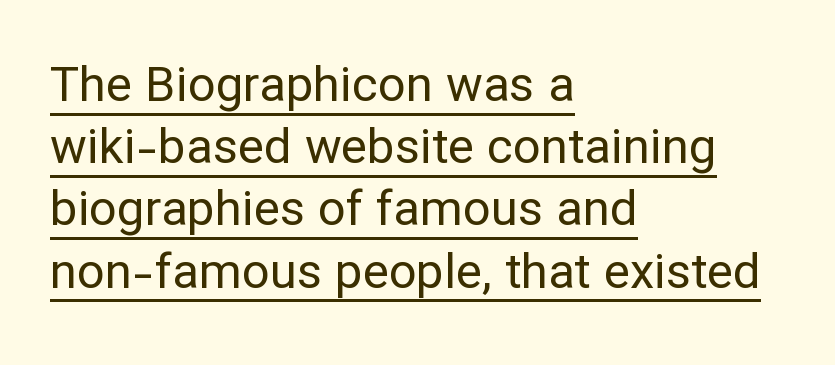
Compared with a typical body face, this is equally light or lighter still. A typesetter would call this leading conventional body-copy spacing. Is this a fixed-width face? No — the glyphs have proportional, varying widths. The horizontal fit of the characters is conventional and even. Examine the stroke ends and you'll find no serifs. Underlined type.
